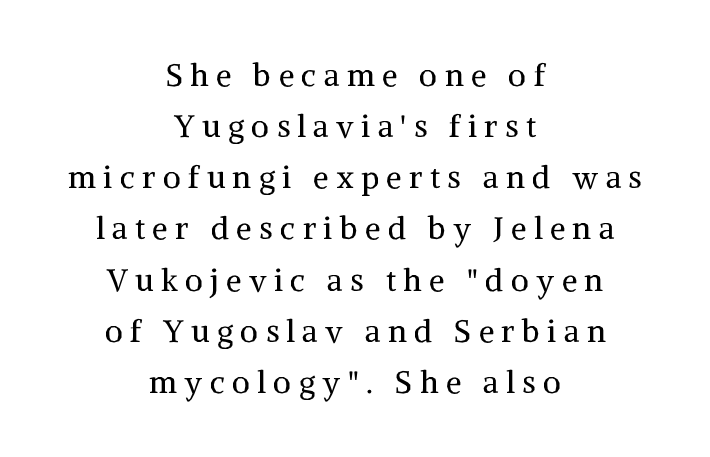
The face looks like a standard text weight, possibly lighter. The letters are spread apart with noticeably loose tracking. The face used here is seriffed, in the tradition of book romans. Leading: standard. Posture: straight, roman, zero tilt. Character widths vary here, with narrow letters taking less room than wide ones.
